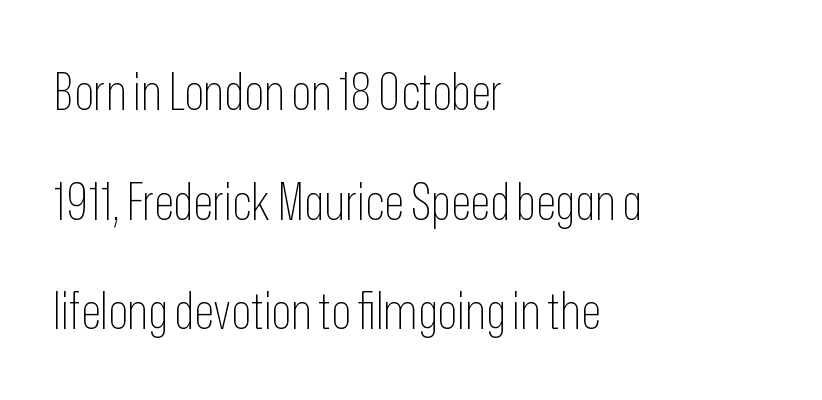
The image shows 52 px thin, condensed sans-serif type, upright; set left-aligned, loose line spacing (2.11x), normal letter spacing, not underlined; low stroke contrast and a medium x-height.
